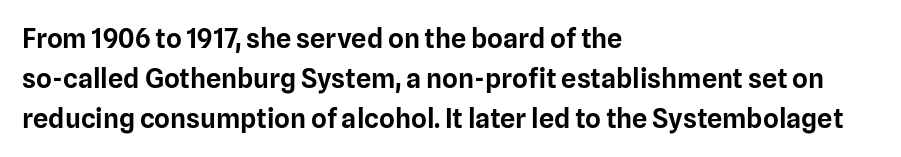
Regular leading. The zone under the glyphs is completely vacant. Italic? Not at all — the glyphs are vertical. A typesetter would call this zero additional tracking. Leftover space on each line is placed entirely after the last word.
